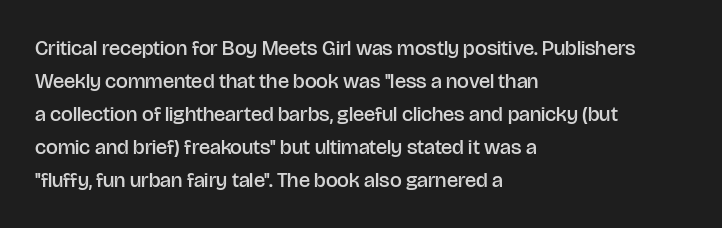
{"italic": "no", "bold": "semi", "underline": "no", "align": "left", "line_spacing": "normal", "line_spacing_ratio": 1.57, "letter_spacing": "normal", "letter_spacing_em": 0.0, "glyph_px": 21}
